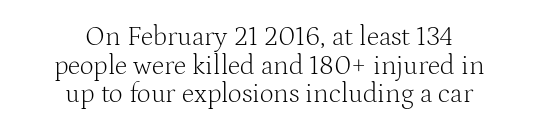
Q: Is the text bold? A: No.
Q: Is the text italic (slanted)? A: No, it is upright.
Q: Is the text underlined? A: No.
Q: How is the paragraph aligned? A: Centered.
Q: Is the spacing between letters normal or unusually wide? A: Normal.
Q: Is the spacing between lines tight, normal or loose? A: Tight.
